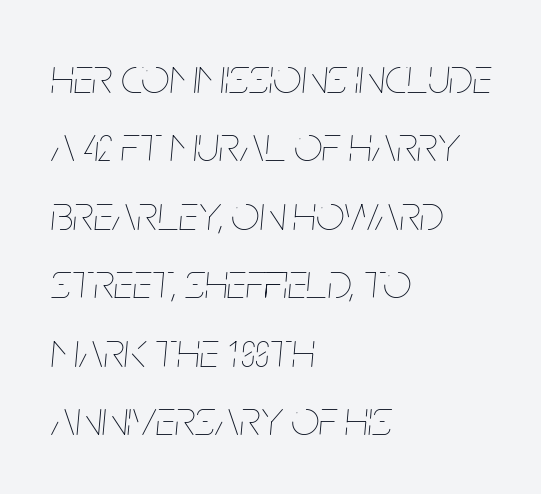
The image shows 50 px thin, condensed type, italic (leaning right); set left-aligned, normal line spacing (1.37x), normal letter spacing, not underlined; low stroke contrast and a large x-height.
